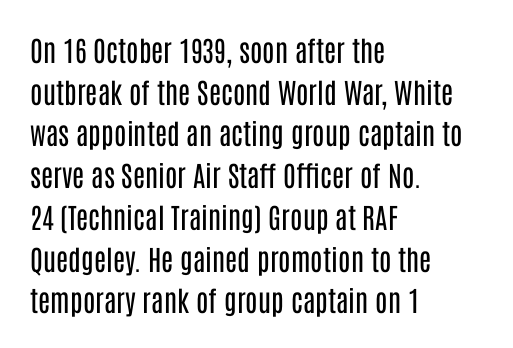
{"serif": "no", "italic": "no", "bold": "no", "weight": "regular", "width": "condensed", "stroke_contrast": "low", "x_height": "large", "monospaced": "no", "underline": "no", "align": "left", "line_spacing": "normal", "line_spacing_ratio": 1.49, "letter_spacing": "normal", "letter_spacing_em": 0.0, "glyph_px": 28}
